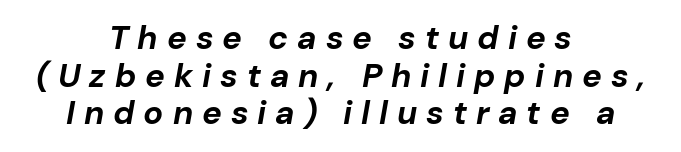
Tracking here is generous; glyphs stand well apart from one another. A typesetter would mark this as italic. Layout note: lines centered. Heft: maximum for text — a bold. You could not count columns in this text — the font is proportionally spaced.
